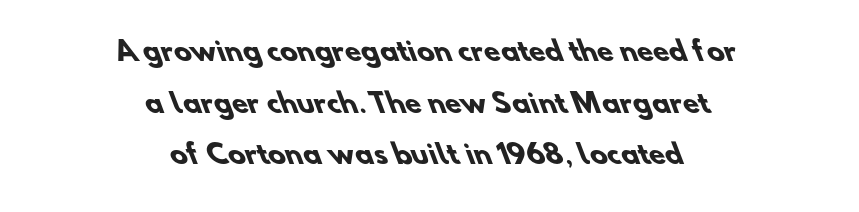
The image shows 26 px bold type; set centered, loose line spacing (1.99x), normal letter spacing, not underlined.
